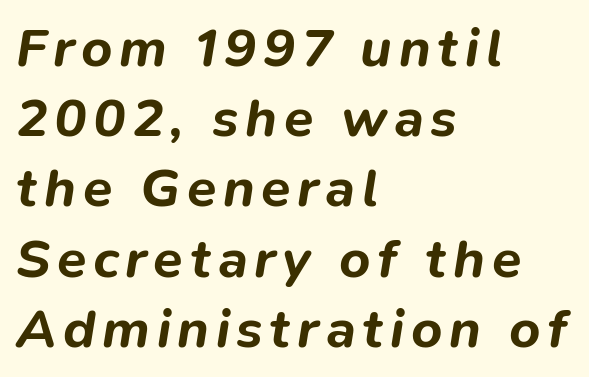
The image shows 54 px bold type, italic (leaning right); set left-aligned, normal line spacing (1.3x), not underlined; low stroke contrast and a medium x-height.
